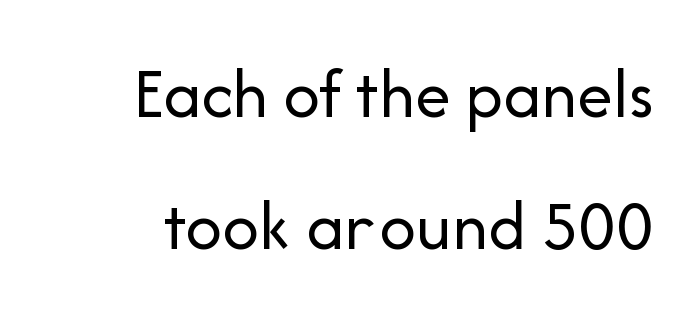
Q: Is the text bold? A: No.
Q: Is the text italic (slanted)? A: No, it is upright.
Q: Is the typeface a serif or a sans-serif typeface? A: Sans-serif.
Q: Is the text underlined? A: No.
Q: Is the spacing between letters normal or unusually wide? A: Normal.
Q: Width (condensed, normal, or wide)? A: Normal.
Q: Stroke contrast? A: Low.
Q: x-height? A: Medium.
Q: Monospaced? A: No.
